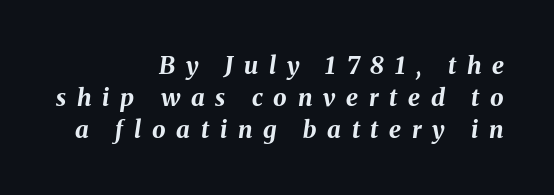
{"italic": "yes", "lean": "right", "slant_degrees": 8, "bold": "yes", "underline": "no", "align": "right", "line_spacing": "normal", "line_spacing_ratio": 1.33, "letter_spacing": "wide", "letter_spacing_em": 0.45, "glyph_px": 24}
